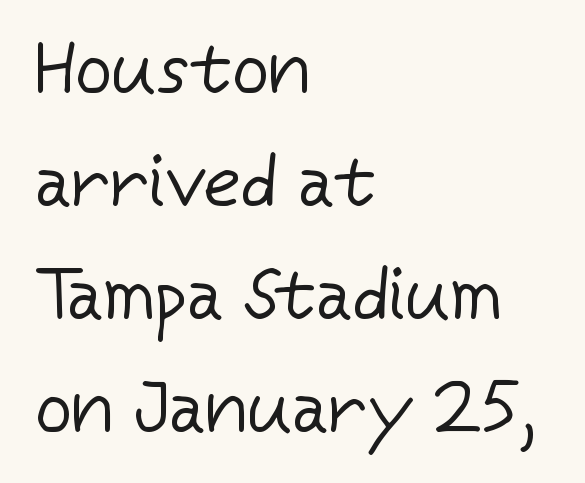
Q: Is the text bold? A: No.
Q: Is the text italic (slanted)? A: No, it is upright.
Q: Is the typeface a serif or a sans-serif typeface? A: Sans-serif.
Q: Is the text underlined? A: No.
Q: How is the paragraph aligned? A: Left-aligned.
Q: Is the spacing between letters normal or unusually wide? A: Normal.
Q: Is the spacing between lines tight, normal or loose? A: Normal.
Q: Width (condensed, normal, or wide)? A: Normal.
Q: Stroke contrast? A: Low.
Q: x-height? A: Medium.
Q: Monospaced? A: No.
